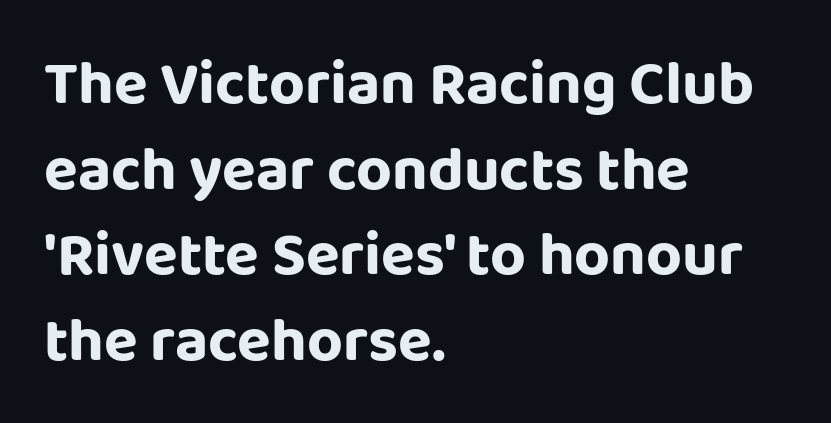
Q: Is the text italic (slanted)? A: No, it is upright.
Q: Is the typeface a serif or a sans-serif typeface? A: Sans-serif.
Q: Is the text underlined? A: No.
Q: How is the paragraph aligned? A: Left-aligned.
Q: Is the spacing between letters normal or unusually wide? A: Normal.
Q: Is the spacing between lines tight, normal or loose? A: Normal.
Q: Width (condensed, normal, or wide)? A: Normal.
Q: Stroke contrast? A: Low.
Q: x-height? A: Large.
Q: Monospaced? A: No.
